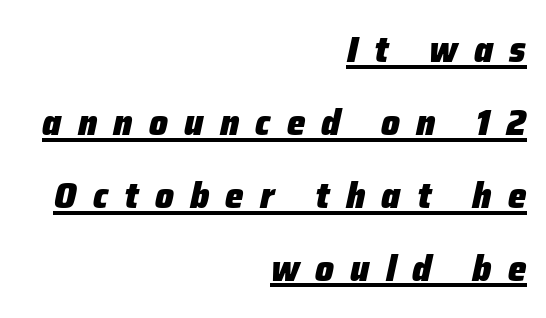
Q: Is the text bold? A: Yes.
Q: Is the text italic (slanted)? A: Yes, it leans right by about 12 degrees.
Q: Is the text underlined? A: Yes.
Q: How is the paragraph aligned? A: Right-aligned.
Q: Is the spacing between letters normal or unusually wide? A: Unusually wide.
Q: Is the spacing between lines tight, normal or loose? A: Loose.
Q: Width (condensed, normal, or wide)? A: Normal.
Q: Stroke contrast? A: Low.
Q: x-height? A: Medium.
Q: Monospaced? A: No.
